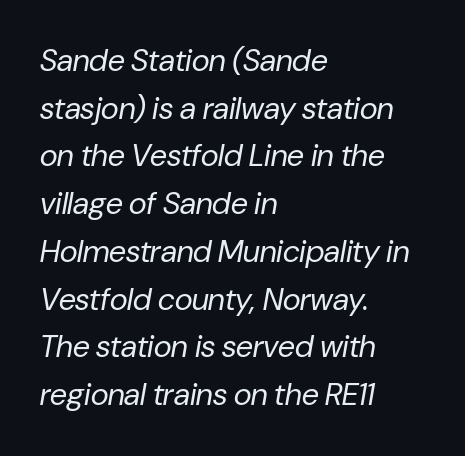
{"italic": "yes", "lean": "right", "slant_degrees": 10, "bold": "no", "weight": "regular", "width": "normal", "stroke_contrast": "low", "x_height": "medium", "monospaced": "no", "underline": "no", "align": "left", "line_spacing": "normal", "line_spacing_ratio": 1.54, "letter_spacing": "normal", "letter_spacing_em": 0.0, "glyph_px": 31}
